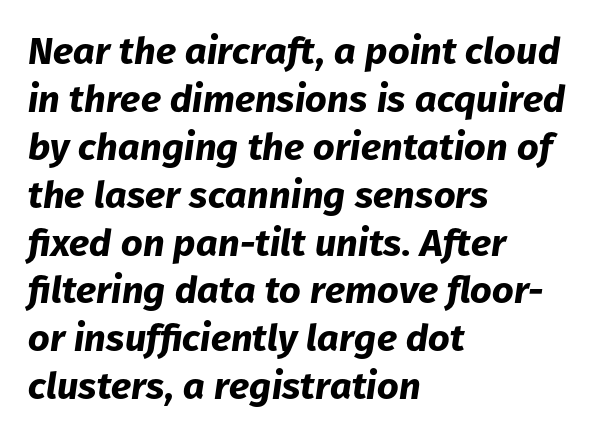
The whole block is typeset with a tilt. Each row of text sits above clean, open space. Whoever set this chose a conventional vertical rhythm. What stands out about the letter spacing? Nothing — it is the standard amount. The lines are quadded left. Weight check: bold — yes, fully.
